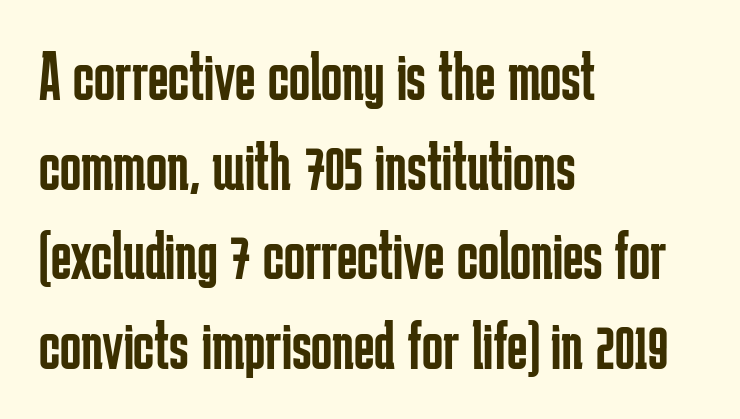
Q: Is the text bold? A: No.
Q: Is the text italic (slanted)? A: No, it is upright.
Q: Is the typeface a serif or a sans-serif typeface? A: Sans-serif.
Q: Is the text underlined? A: No.
Q: How is the paragraph aligned? A: Left-aligned.
Q: Is the spacing between letters normal or unusually wide? A: Normal.
Q: Is the spacing between lines tight, normal or loose? A: Normal.
Q: Width (condensed, normal, or wide)? A: Condensed.
Q: Stroke contrast? A: Low.
Q: x-height? A: Medium.
Q: Monospaced? A: No.
